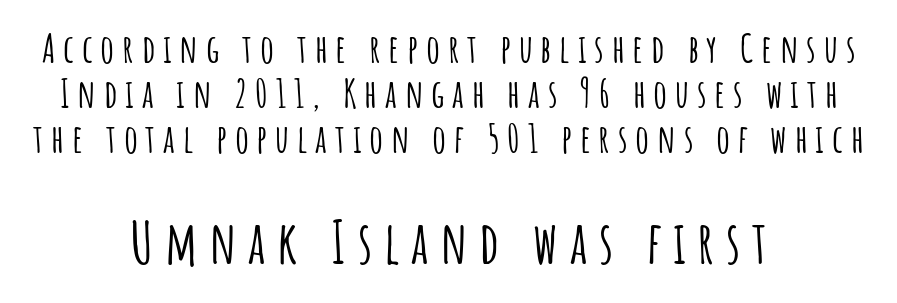
The image shows 58 px condensed sans-serif type, upright; set centered, line spacing 1.16x, unusually wide letter spacing (+0.2 em), not underlined; the second (bottom) block is 1.49x larger; low stroke contrast and a large x-height.
